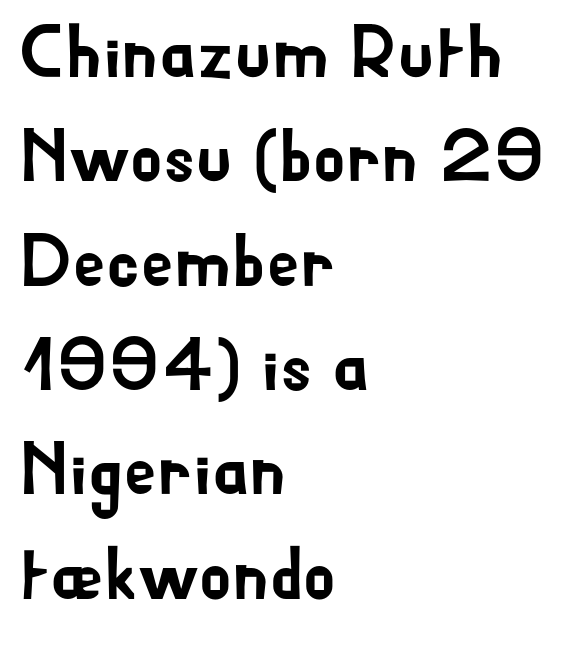
The image shows 74 px sans-serif type, upright; set left-aligned, normal line spacing (1.41x), normal letter spacing, not underlined; low stroke contrast and a small x-height.
